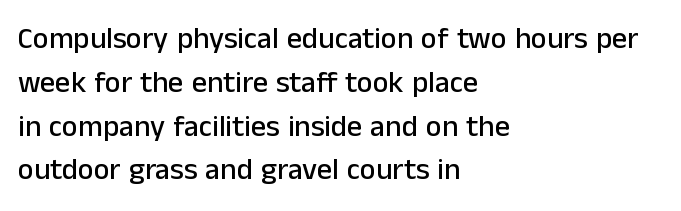
The letterforms sit shoulder to shoulder at normal distance. Is there any slant? The stems are plumb. Each row of text sits above clean, open space. Does the copy run flush right? No — it runs flush left. Regarding leading, the lines here are spaced in the standard way.
